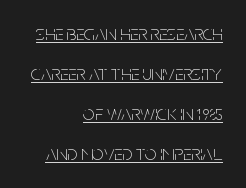
This sample is right-justified, so line beginnings fall wherever the words allow. The letters look calm and open, with moderate or lighter stems. This is the regular roman posture of the typeface. Looks like someone drew a line under every word here. The designer dialed line spacing up above the default. Standard letterfit; no display-style spreading of the glyphs.
